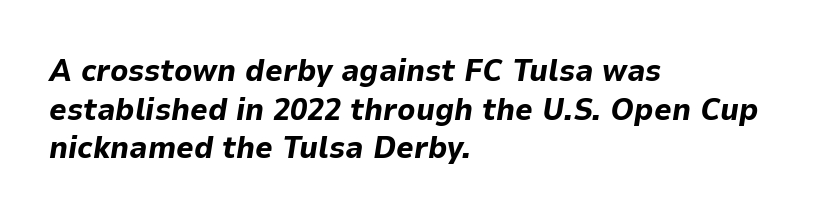
The image shows 31 px bold type, italic (leaning right); set left-aligned, normal line spacing (1.25x), normal letter spacing, not underlined; low stroke contrast and a medium x-height.
